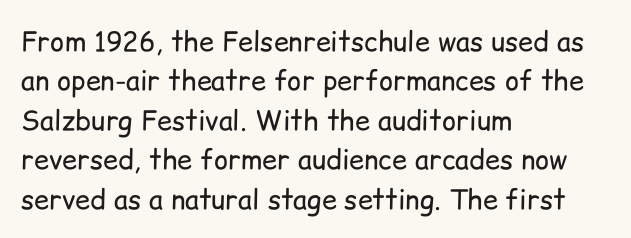
{"italic": "no", "bold": "no", "underline": "no", "align": "left", "line_spacing": "normal", "line_spacing_ratio": 1.46, "letter_spacing": "normal", "letter_spacing_em": 0.0, "glyph_px": 27}
